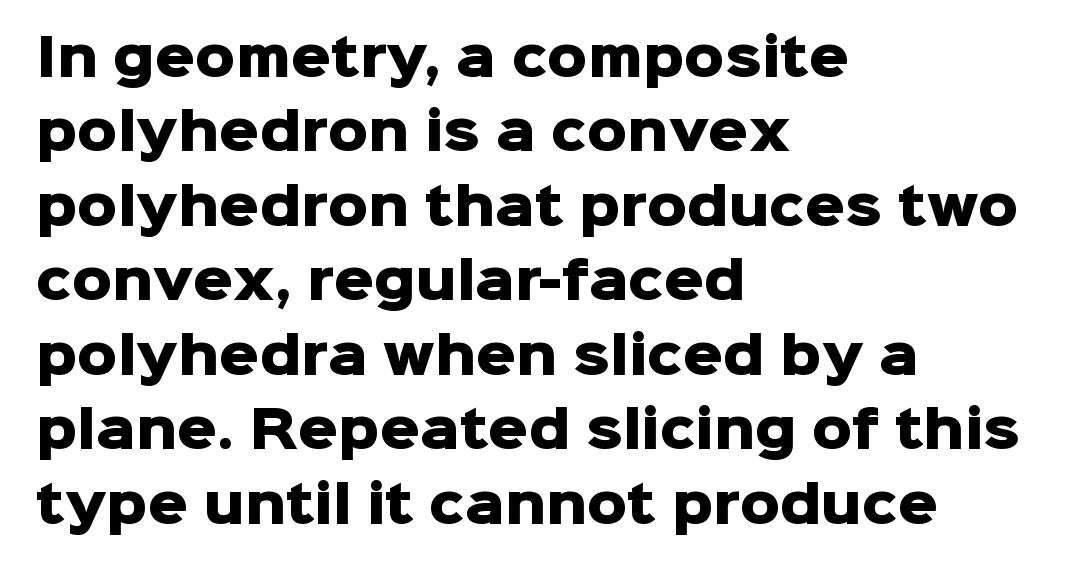
Q: Is the text bold? A: Yes.
Q: Is the text italic (slanted)? A: No, it is upright.
Q: Is the typeface a serif or a sans-serif typeface? A: Sans-serif.
Q: Is the text underlined? A: No.
Q: How is the paragraph aligned? A: Left-aligned.
Q: Is the spacing between letters normal or unusually wide? A: Normal.
Q: Is the spacing between lines tight, normal or loose? A: Normal.
Q: Width (condensed, normal, or wide)? A: Normal.
Q: Stroke contrast? A: Low.
Q: x-height? A: Medium.
Q: Monospaced? A: No.
